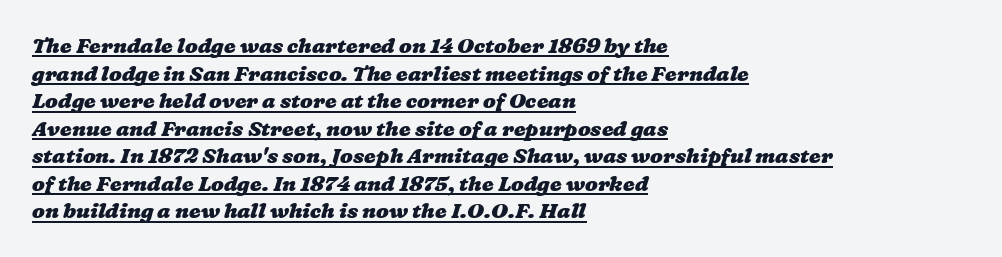
Compared with typical paragraphs, the rows here are spaced about the same. Which margin do the lines hug? The left one — the right edge is uneven. How heavy is the stroke? Heavy — this is a bold. Caption: standard tracking, unaltered. This sample carries an underscore along the baseline area.
